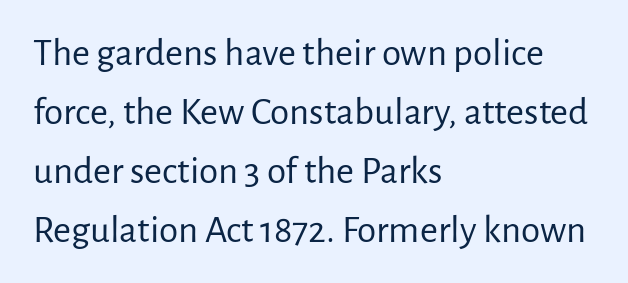
Q: Is the text bold? A: No.
Q: Is the text italic (slanted)? A: No, it is upright.
Q: Is the typeface a serif or a sans-serif typeface? A: Sans-serif.
Q: Is the text underlined? A: No.
Q: How is the paragraph aligned? A: Left-aligned.
Q: Is the spacing between letters normal or unusually wide? A: Normal.
Q: Is the spacing between lines tight, normal or loose? A: Normal.
Q: Width (condensed, normal, or wide)? A: Normal.
Q: Stroke contrast? A: Low.
Q: x-height? A: Medium.
Q: Monospaced? A: No.
